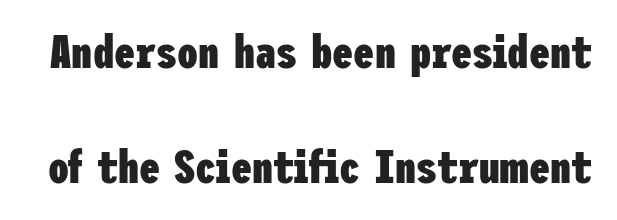
{"serif": "no", "italic": "no", "bold": "yes", "weight": "heavy", "width": "condensed", "stroke_contrast": "low", "x_height": "medium", "underline": "no", "line_spacing": "loose", "line_spacing_ratio": 2.45, "letter_spacing": "normal", "letter_spacing_em": 0.0, "glyph_px": 47}
